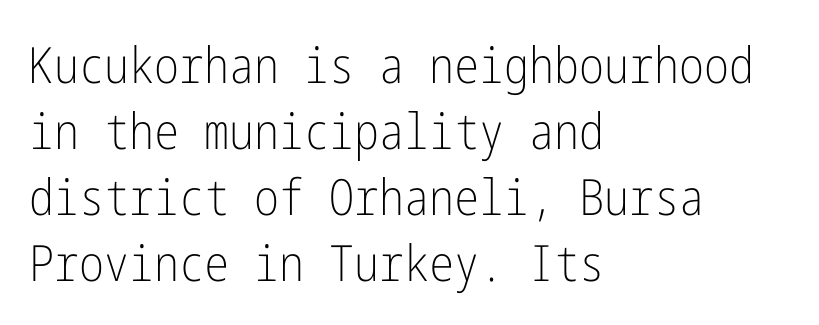
Q: Is the text bold? A: No.
Q: Is the text italic (slanted)? A: No, it is upright.
Q: Is the typeface a serif or a sans-serif typeface? A: Sans-serif.
Q: Is the text underlined? A: No.
Q: How is the paragraph aligned? A: Left-aligned.
Q: Is the spacing between letters normal or unusually wide? A: Normal.
Q: Is the spacing between lines tight, normal or loose? A: Normal.
Q: Width (condensed, normal, or wide)? A: Condensed.
Q: Stroke contrast? A: Low.
Q: x-height? A: Medium.
